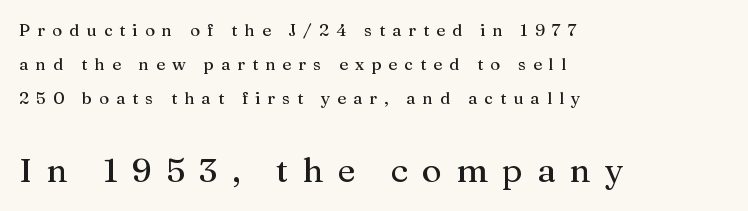
The image shows 34 px serif type, upright; set left-aligned, loose line spacing (2.0x), unusually wide letter spacing (+0.41 em), not underlined; the second (bottom) block is 2.0x larger; medium stroke contrast and a medium x-height.
